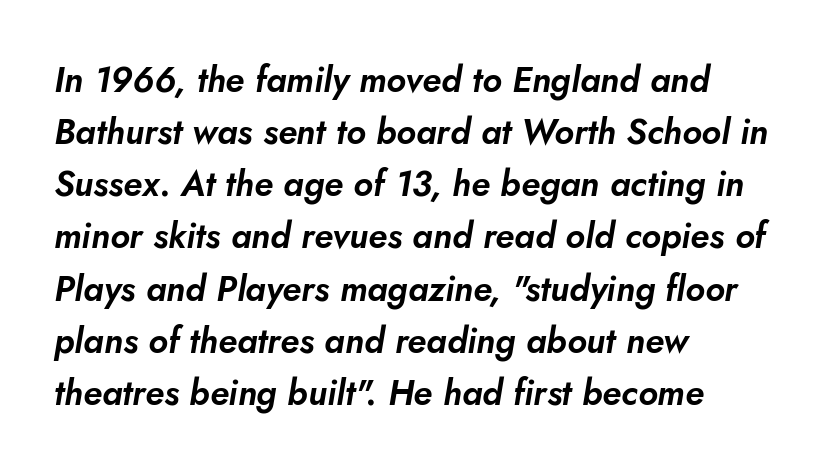
Q: Is the text italic (slanted)? A: Yes, it leans right by about 10 degrees.
Q: Is the text underlined? A: No.
Q: How is the paragraph aligned? A: Left-aligned.
Q: Is the spacing between letters normal or unusually wide? A: Normal.
Q: Is the spacing between lines tight, normal or loose? A: Normal.
Q: Width (condensed, normal, or wide)? A: Normal.
Q: Stroke contrast? A: Low.
Q: x-height? A: Small.
Q: Monospaced? A: No.
